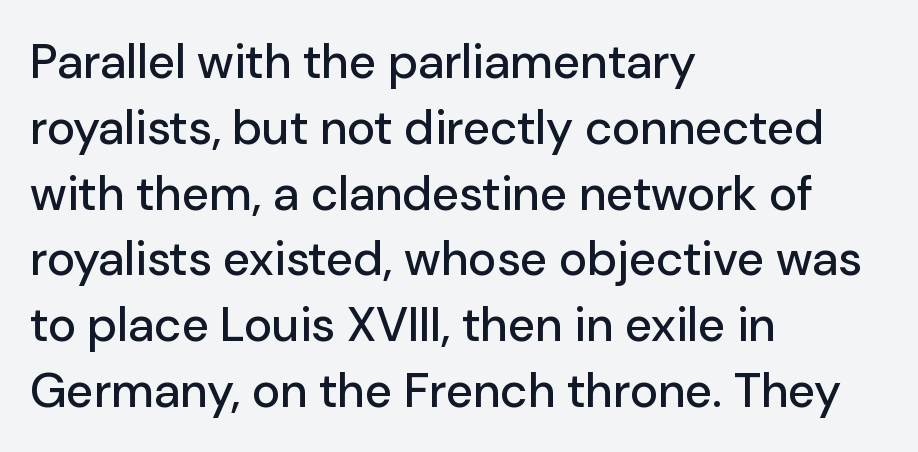
The image shows 48 px sans-serif type, upright; set left-aligned, normal line spacing (1.37x), normal letter spacing, not underlined; low stroke contrast and a medium x-height.
